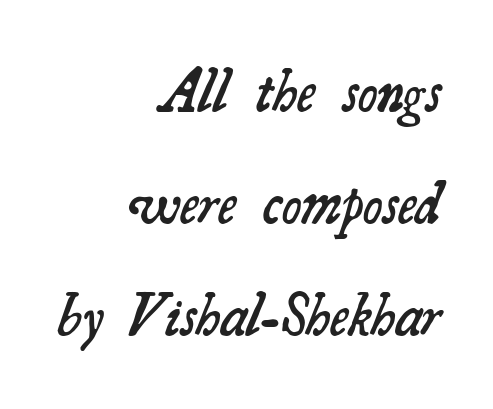
{"serif": "yes", "bold": "semi", "weight": "semibold", "width": "normal", "stroke_contrast": "medium", "x_height": "small", "monospaced": "no", "underline": "no", "align": "right", "line_spacing": "loose", "line_spacing_ratio": 1.9, "letter_spacing": "normal", "letter_spacing_em": 0.0, "glyph_px": 59}
